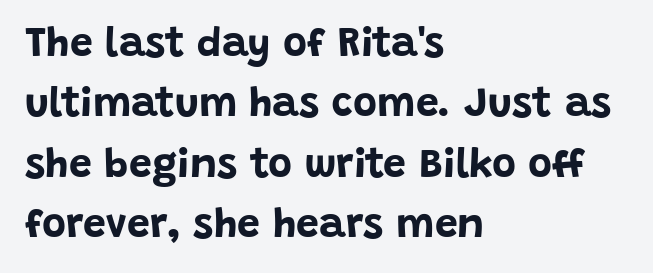
The image shows 41 px bold sans-serif type, upright; set left-aligned, normal line spacing (1.47x), normal letter spacing, not underlined; low stroke contrast and a large x-height.
